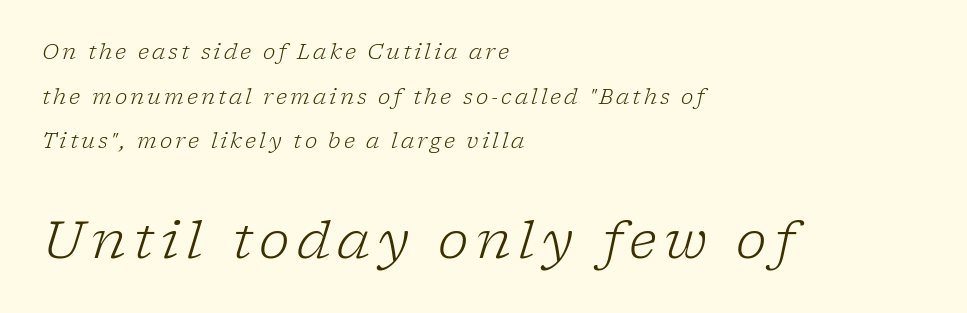
The vertical gap from one line to the next is large. Plain, unruled lines of type. Between these two stacked blocks, the lower one wins on size. A student would call this left alignment; a typographer would say flush left, rag right. These lines are rendered in a variable-pitch font.
